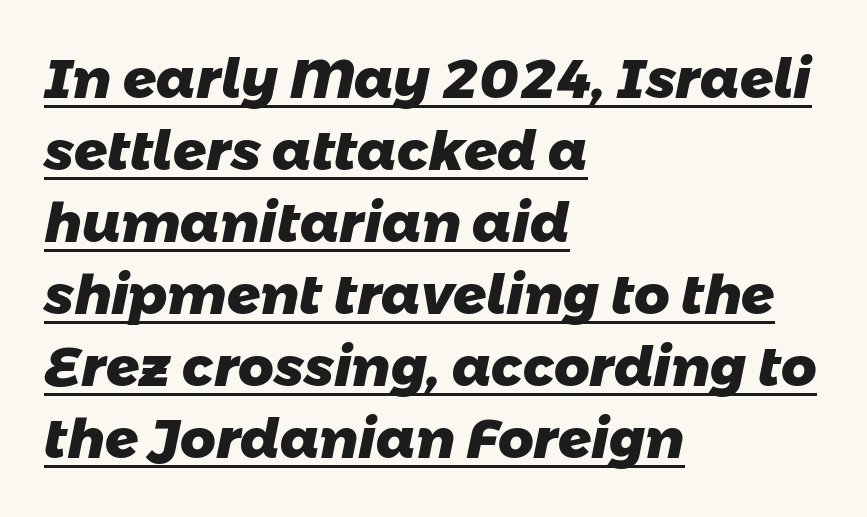
Q: Is the text bold? A: Yes.
Q: Is the typeface a serif or a sans-serif typeface? A: Sans-serif.
Q: Is the text underlined? A: Yes.
Q: How is the paragraph aligned? A: Left-aligned.
Q: Is the spacing between letters normal or unusually wide? A: Normal.
Q: Is the spacing between lines tight, normal or loose? A: Normal.
Q: Width (condensed, normal, or wide)? A: Normal.
Q: Stroke contrast? A: Low.
Q: x-height? A: Medium.
Q: Monospaced? A: No.
